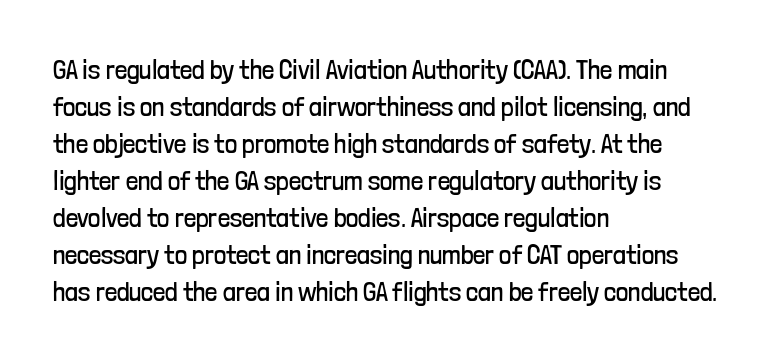
{"italic": "no", "bold": "no", "underline": "no", "align": "left", "line_spacing": "normal", "line_spacing_ratio": 1.37, "letter_spacing": "normal", "letter_spacing_em": 0.0, "glyph_px": 27}
